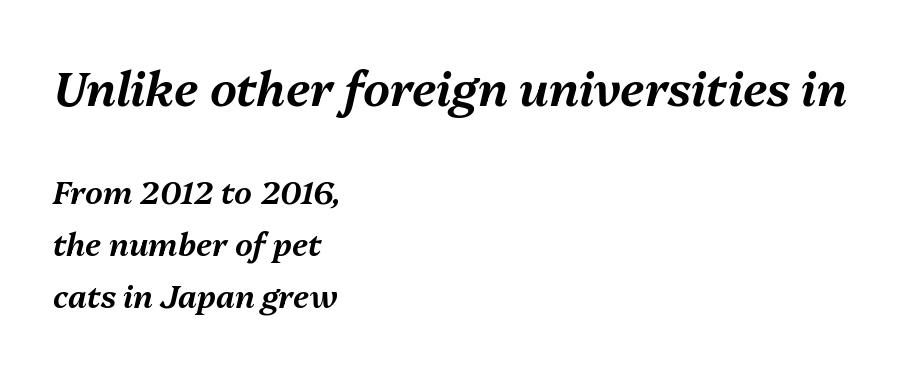
Quick note: underline off. A typesetter would call this zero additional tracking. The block sitting higher on the canvas is the one with enlarged characters. The axis of the letterforms is tilted away from vertical.
